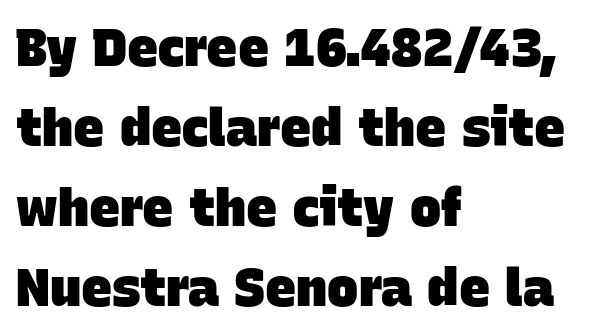
Do the characters align in a grid? No, the font is proportional. The characters look thick and weighty, a clear bold. What's the leading like? Ordinary, nothing unusual. Clear beneath every line of the passage. Horizontal alignment here is leftward, the default for most running prose.
